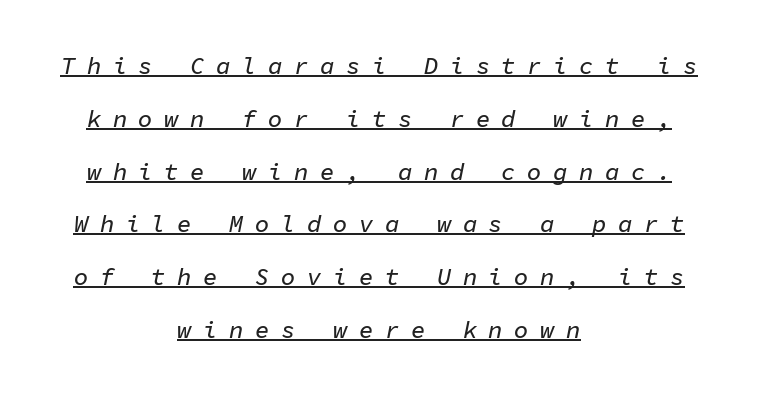
Q: Is the text italic (slanted)? A: Yes, it leans right by about 11 degrees.
Q: Is the text underlined? A: Yes.
Q: How is the paragraph aligned? A: Centered.
Q: Is the spacing between letters normal or unusually wide? A: Unusually wide.
Q: Is the spacing between lines tight, normal or loose? A: Loose.
